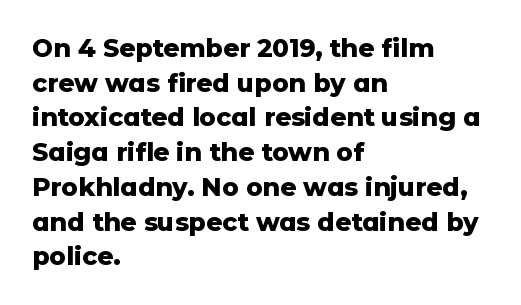
The type sits square on the baseline with zero lean. Summary of weight: heavy, a full bold. Rule under the text: the space is simply empty. Is the letter spacing exaggerated? No — it looks like the ordinary default.
